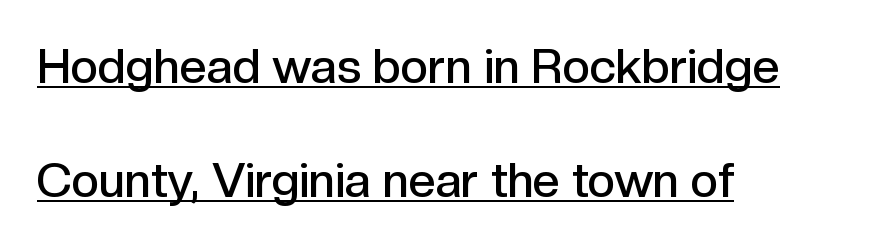
Q: Is the text bold? A: Semi-bold.
Q: Is the text italic (slanted)? A: No, it is upright.
Q: Is the typeface a serif or a sans-serif typeface? A: Sans-serif.
Q: Is the text underlined? A: Yes.
Q: How is the paragraph aligned? A: Left-aligned.
Q: Is the spacing between letters normal or unusually wide? A: Normal.
Q: Is the spacing between lines tight, normal or loose? A: Loose.
Q: Width (condensed, normal, or wide)? A: Normal.
Q: x-height? A: Medium.
Q: Monospaced? A: No.
